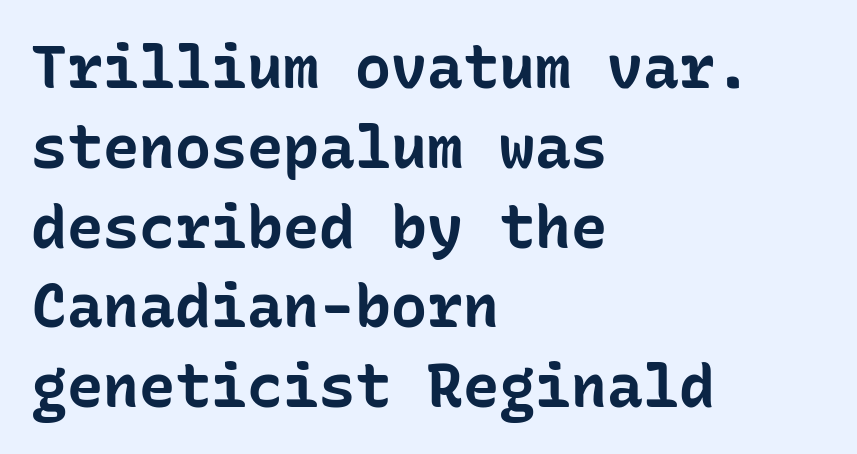
Notice how the stems are strictly vertical — no italics here. Does the type have serifs? No, each stem ends abruptly. Each word holds together tightly as a unit, with standard inter-letter gaps. This sample has the even, mechanical cadence of fixed-width lettering.
